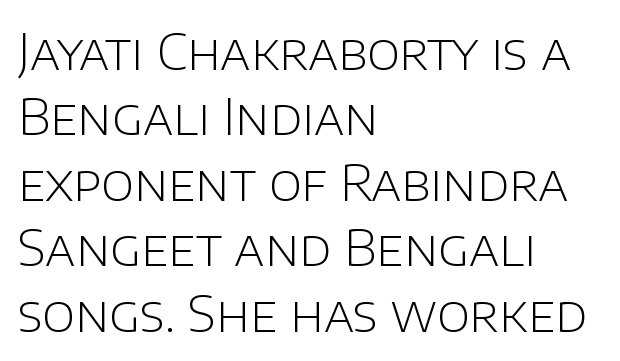
Q: Is the text bold? A: No.
Q: Is the text italic (slanted)? A: No, it is upright.
Q: Is the typeface a serif or a sans-serif typeface? A: Sans-serif.
Q: Is the text underlined? A: No.
Q: How is the paragraph aligned? A: Left-aligned.
Q: Is the spacing between letters normal or unusually wide? A: Normal.
Q: Is the spacing between lines tight, normal or loose? A: Normal.
Q: Width (condensed, normal, or wide)? A: Normal.
Q: Stroke contrast? A: Low.
Q: x-height? A: Large.
Q: Monospaced? A: No.
